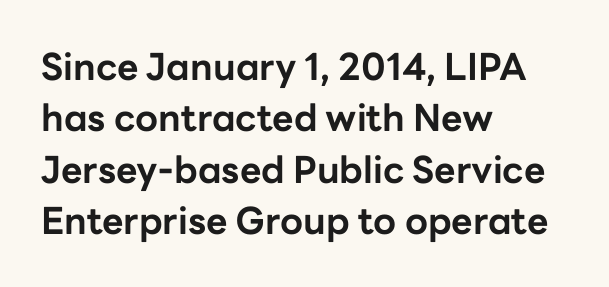
{"serif": "no", "italic": "no", "bold": "yes", "weight": "bold", "width": "normal", "stroke_contrast": "low", "x_height": "medium", "monospaced": "no", "underline": "no", "align": "left", "line_spacing": "normal", "line_spacing_ratio": 1.39, "letter_spacing": "normal", "letter_spacing_em": 0.0, "glyph_px": 37}
